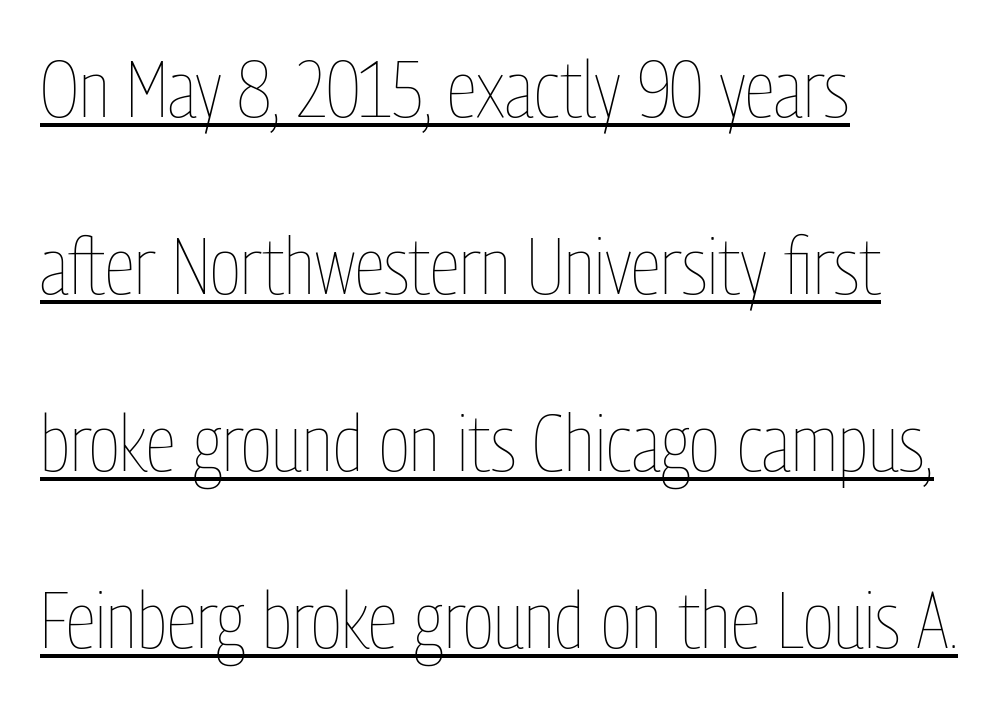
The image shows 79 px thin, condensed type, upright; set left-aligned, loose line spacing (2.24x), normal letter spacing, underlined; low stroke contrast and a medium x-height.
